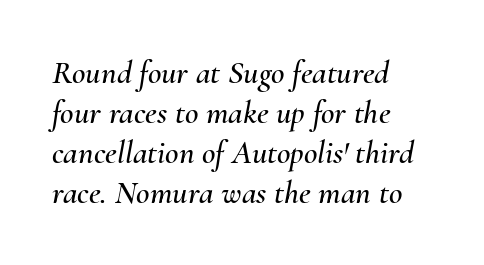
{"italic": "yes", "lean": "right", "slant_degrees": 10, "width": "normal", "stroke_contrast": "medium", "x_height": "small", "monospaced": "no", "underline": "no", "align": "left", "line_spacing_ratio": 1.21, "letter_spacing": "normal", "letter_spacing_em": 0.0, "glyph_px": 33}
